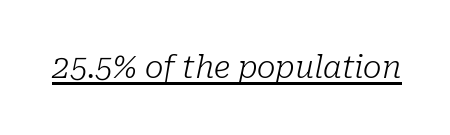
Q: Is the text bold? A: No.
Q: Is the text italic (slanted)? A: Yes, it leans right by about 10 degrees.
Q: Is the typeface a serif or a sans-serif typeface? A: Serif.
Q: Is the text underlined? A: Yes.
Q: Is the spacing between letters normal or unusually wide? A: Normal.
Q: Width (condensed, normal, or wide)? A: Normal.
Q: Stroke contrast? A: Low.
Q: x-height? A: Medium.
Q: Monospaced? A: No.
